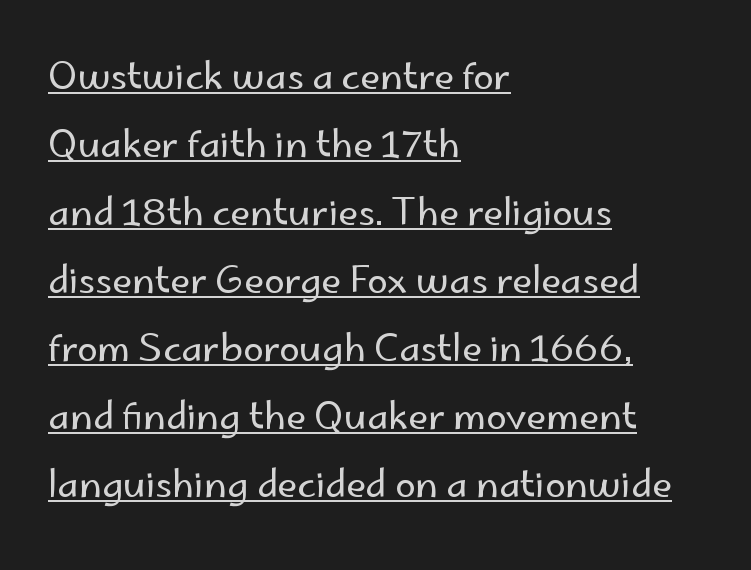
The image shows 37 px regular-weight sans-serif type, upright; set left-aligned, line spacing 1.84x, normal letter spacing, underlined; low stroke contrast and a small x-height.
